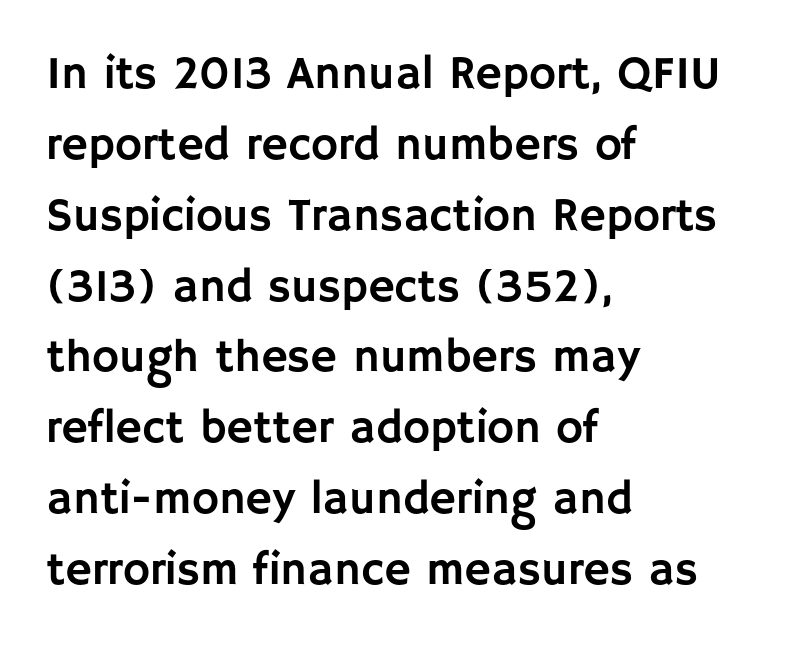
A bare baseline throughout the passage. The font family rendered here belongs to the sans-serif group. Line spacing here is normal. You could not count columns in this text — the font is proportionally spaced. It's the straight-up-and-down kind of type.
